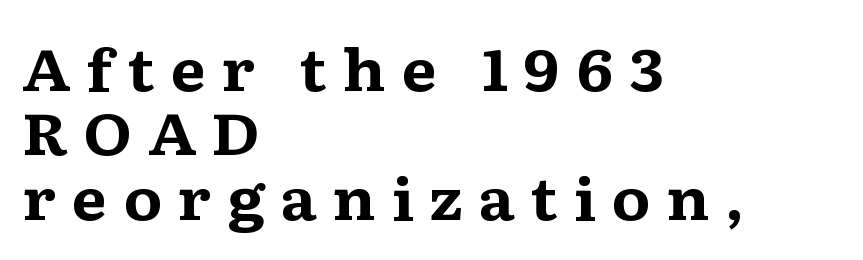
The image shows 58 px bold, wide serif type, upright; set left-aligned, tight line spacing (1.11x), unusually wide letter spacing (+0.26 em), not underlined; medium stroke contrast and a medium x-height.
